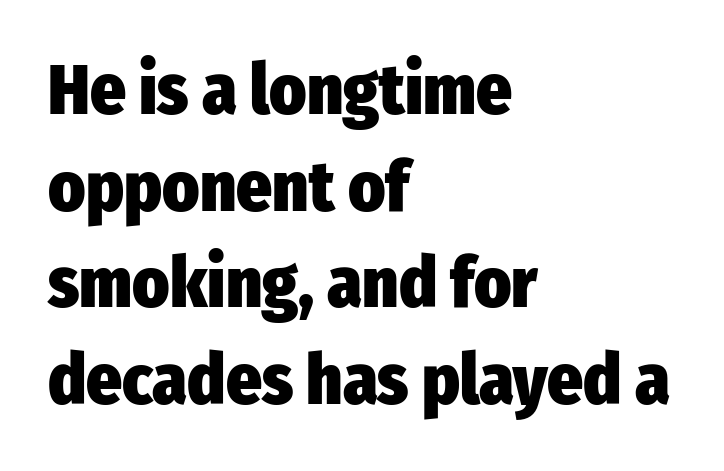
The image shows 70 px heavy, condensed sans-serif type, upright; set left-aligned, normal line spacing (1.38x), normal letter spacing, not underlined; low stroke contrast and a medium x-height.
